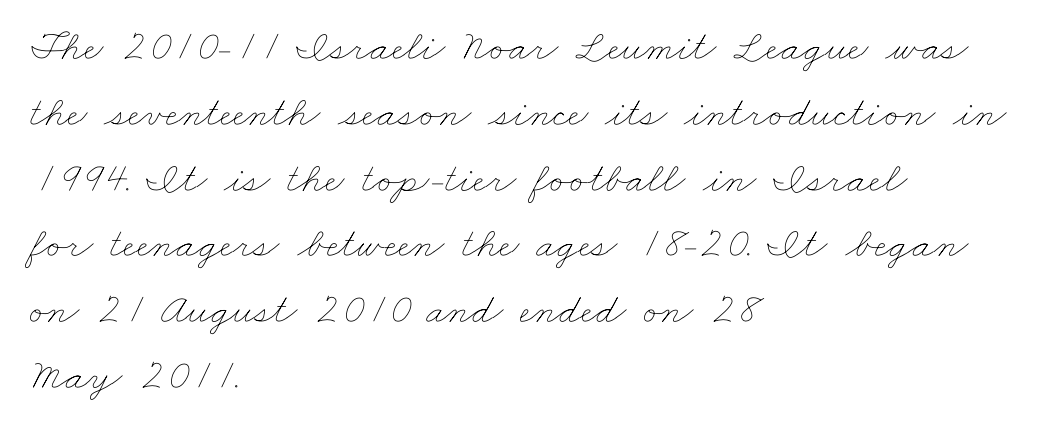
Between one letter and the next there's only the usual sliver of space. The letterforms sit at book weight or below. Here the designer chose a conventional face with non-uniform glyph widths. Alignment: flush left.
